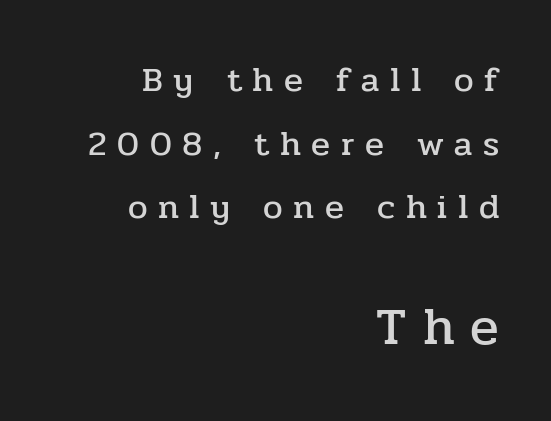
Italic: no, the glyphs are upright roman. Note: serifs present on the glyphs. These two chunks differ in scale, with the bottom chunk taking the larger measure. The space directly below the letters is spotless. A flush-right, rag-left setting is used for this passage. The line texture is sparse and dotted thanks to wide tracking.
